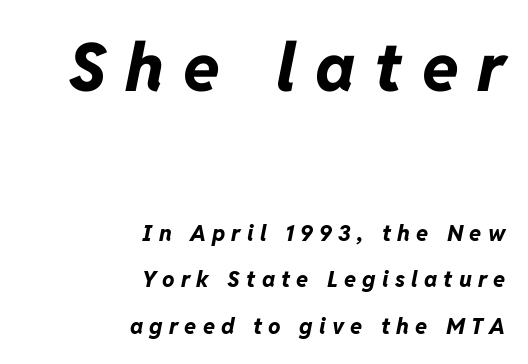
Q: Is the text bold? A: Yes.
Q: Is the text italic (slanted)? A: Yes, it leans right by about 11 degrees.
Q: Is the text underlined? A: No.
Q: How is the paragraph aligned? A: Right-aligned.
Q: Is the spacing between letters normal or unusually wide? A: Unusually wide.
Q: Is the spacing between lines tight, normal or loose? A: Loose.
Q: Which block of text is set in a larger size, the first (top) or the second (bottom)? A: The first (top) one.
Q: Width (condensed, normal, or wide)? A: Normal.
Q: Stroke contrast? A: Low.
Q: x-height? A: Medium.
Q: Monospaced? A: No.
